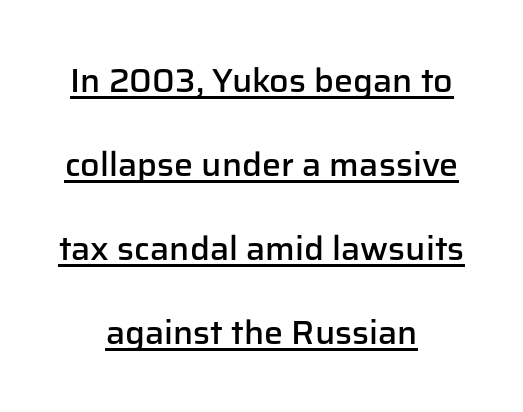
{"serif": "no", "italic": "no", "bold": "semi", "weight": "semibold", "width": "normal", "stroke_contrast": "low", "x_height": "medium", "monospaced": "no", "underline": "yes", "align": "center", "line_spacing": "loose", "line_spacing_ratio": 2.47, "letter_spacing": "normal", "letter_spacing_em": 0.0, "glyph_px": 34}
